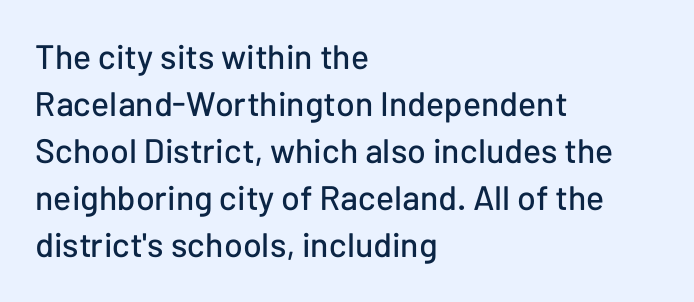
The designer left line spacing at the default. Think of a printed novel: that variable character pitch is what you see here. Ordinary non-slanted type is in use. Words float on clear page, feet unadorned.
